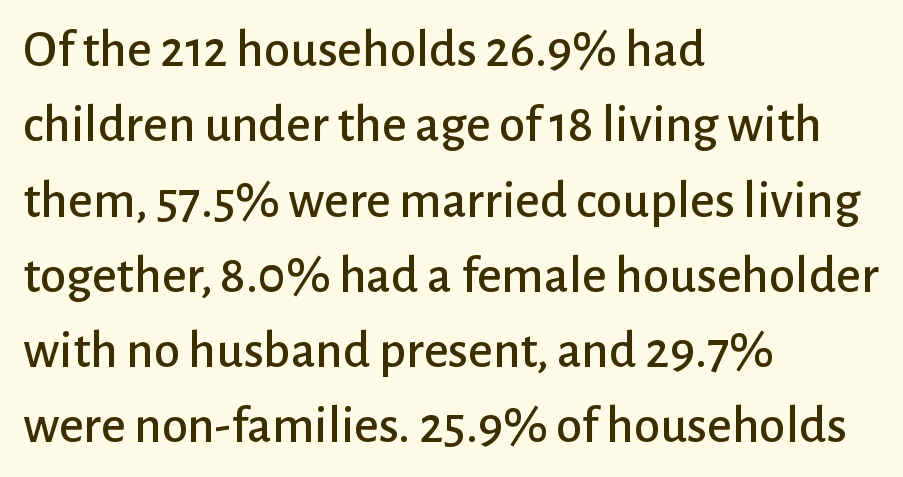
Caption: multi-line text, flush left, ragged right. How are the letters spaced? Ordinarily, with no added tracking. Posture: upright roman. The font family rendered here belongs to the sans-serif group. The space beneath each line is pristine and unruled.
